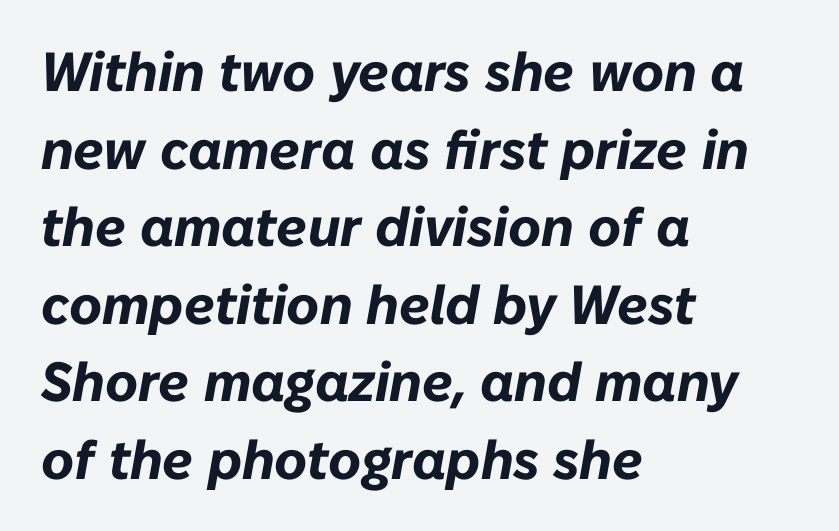
Q: Is the text bold? A: Yes.
Q: Is the text italic (slanted)? A: Yes, it leans right by about 10 degrees.
Q: Is the text underlined? A: No.
Q: How is the paragraph aligned? A: Left-aligned.
Q: Is the spacing between letters normal or unusually wide? A: Normal.
Q: Is the spacing between lines tight, normal or loose? A: Normal.
Q: Width (condensed, normal, or wide)? A: Normal.
Q: Stroke contrast? A: Low.
Q: x-height? A: Medium.
Q: Monospaced? A: No.
